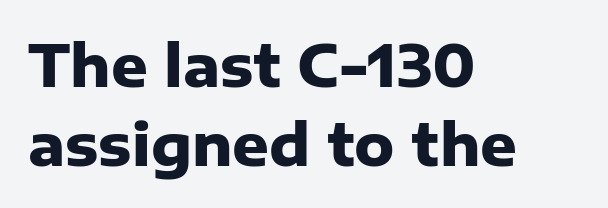
{"serif": "no", "italic": "no", "bold": "yes", "weight": "heavy", "width": "normal", "stroke_contrast": "low", "x_height": "medium", "monospaced": "no", "underline": "no", "align": "left", "line_spacing": "normal", "line_spacing_ratio": 1.39, "letter_spacing": "normal", "letter_spacing_em": 0.0, "glyph_px": 57}
